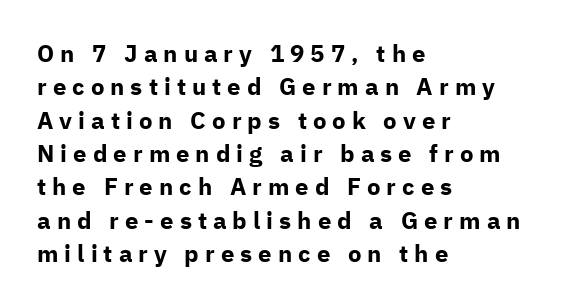
Q: Is the text bold? A: Yes.
Q: Is the text italic (slanted)? A: No, it is upright.
Q: Is the text underlined? A: No.
Q: How is the paragraph aligned? A: Left-aligned.
Q: Is the spacing between letters normal or unusually wide? A: Unusually wide.
Q: Is the spacing between lines tight, normal or loose? A: Normal.
